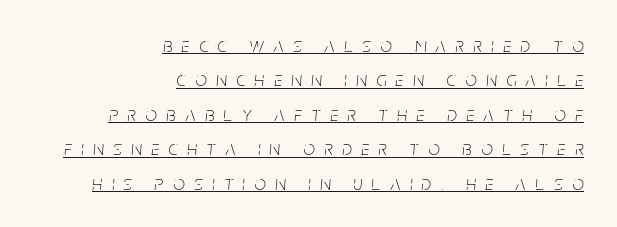
{"italic": "yes", "lean": "right", "slant_degrees": 5, "bold": "no", "underline": "yes", "align": "right", "line_spacing_ratio": 1.72, "letter_spacing": "wide", "letter_spacing_em": 0.48, "glyph_px": 20}
